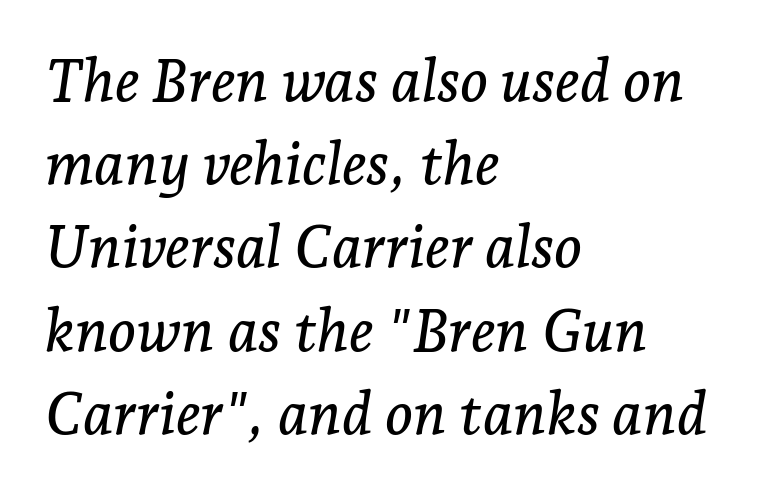
{"serif": "yes", "italic": "yes", "lean": "right", "slant_degrees": 7, "width": "normal", "stroke_contrast": "low", "x_height": "medium", "monospaced": "no", "underline": "no", "align": "left", "line_spacing": "normal", "line_spacing_ratio": 1.41, "letter_spacing": "normal", "letter_spacing_em": 0.0, "glyph_px": 59}
